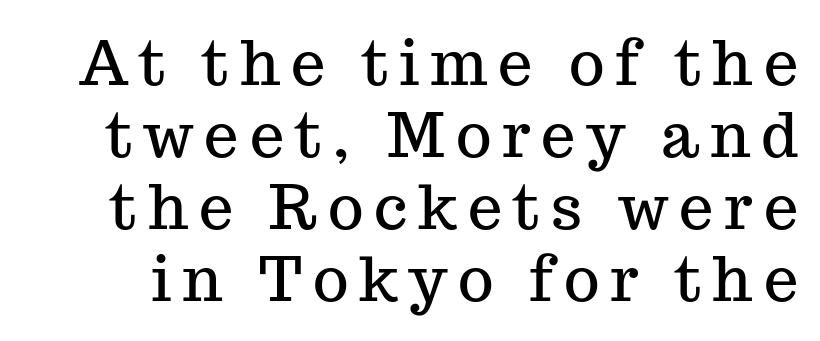
Q: Is the text italic (slanted)? A: No, it is upright.
Q: Is the typeface a serif or a sans-serif typeface? A: Serif.
Q: Is the text underlined? A: No.
Q: Width (condensed, normal, or wide)? A: Normal.
Q: Stroke contrast? A: Medium.
Q: x-height? A: Medium.
Q: Monospaced? A: No.
